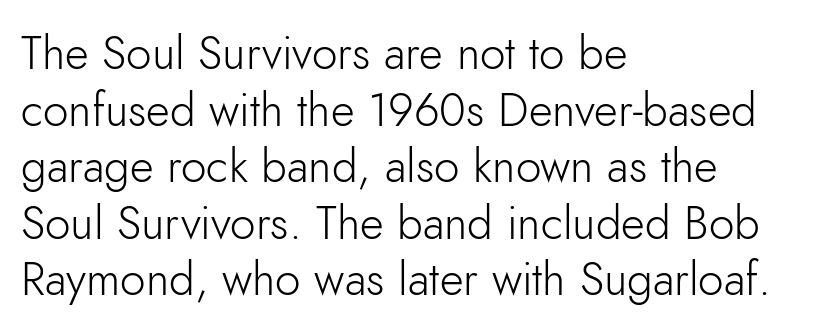
Q: Is the text bold? A: No.
Q: Is the text italic (slanted)? A: No, it is upright.
Q: Is the typeface a serif or a sans-serif typeface? A: Sans-serif.
Q: Is the text underlined? A: No.
Q: How is the paragraph aligned? A: Left-aligned.
Q: Is the spacing between letters normal or unusually wide? A: Normal.
Q: Width (condensed, normal, or wide)? A: Normal.
Q: Stroke contrast? A: Low.
Q: x-height? A: Small.
Q: Monospaced? A: No.
